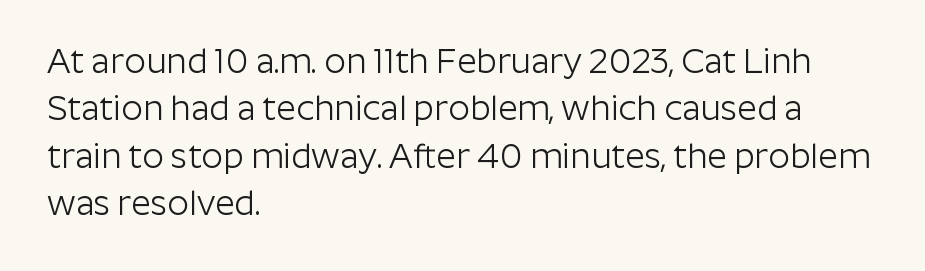
Is there much room between lines? A standard amount, neither cramped nor airy. Is the block centered? No — it sits flush against the left margin. The tracking reads as untouched default to a designer's eye. The type family on display is of the sans-serif kind. This is the regular roman posture of the typeface.
